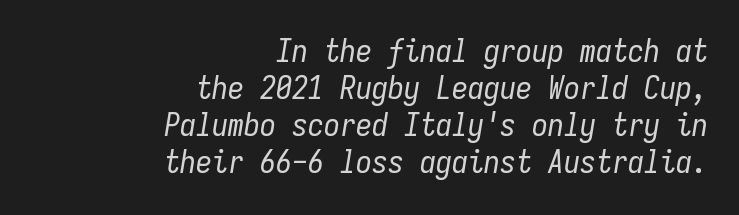
The strip under each line holds only bare page. The compositor pushed each line to the right boundary. The face used here is rendered with its standard letterfit. The typography opts for an oblique posture over an upright one.
